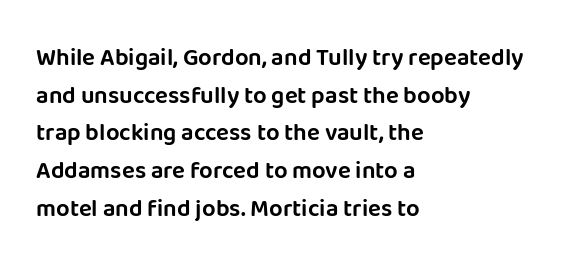
Q: Is the text italic (slanted)? A: No, it is upright.
Q: Is the text underlined? A: No.
Q: How is the paragraph aligned? A: Left-aligned.
Q: Is the spacing between letters normal or unusually wide? A: Normal.
Q: Is the spacing between lines tight, normal or loose? A: Normal.
